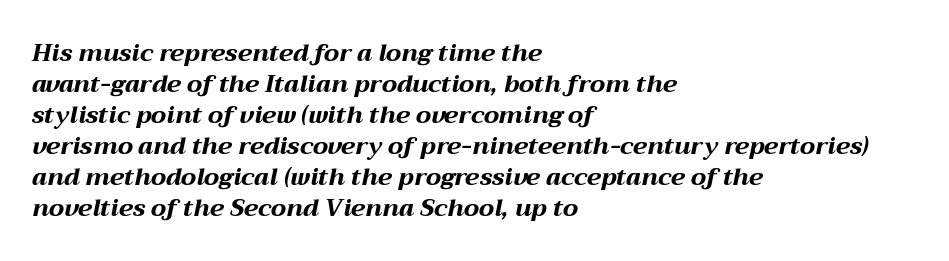
The image shows 24 px bold type, italic (leaning right); set left-aligned, normal line spacing (1.29x), normal letter spacing, not underlined.
